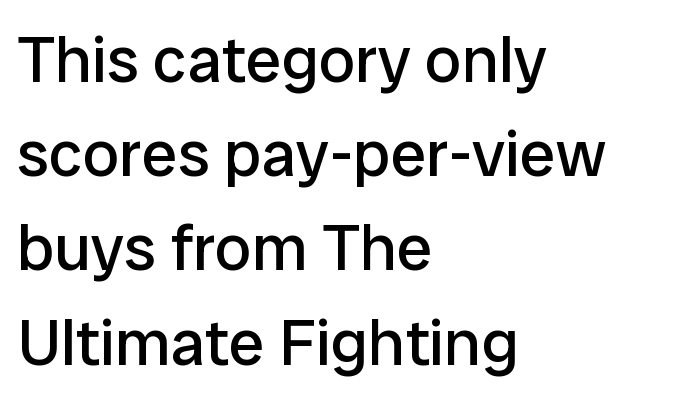
Q: Is the text bold? A: No.
Q: Is the text italic (slanted)? A: No, it is upright.
Q: Is the typeface a serif or a sans-serif typeface? A: Sans-serif.
Q: Is the text underlined? A: No.
Q: How is the paragraph aligned? A: Left-aligned.
Q: Is the spacing between letters normal or unusually wide? A: Normal.
Q: Is the spacing between lines tight, normal or loose? A: Normal.
Q: Width (condensed, normal, or wide)? A: Normal.
Q: Stroke contrast? A: Low.
Q: x-height? A: Medium.
Q: Monospaced? A: No.
